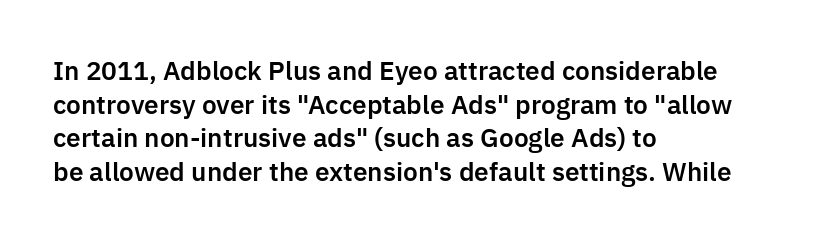
The image shows 25 px text type, upright; set left-aligned, normal line spacing (1.35x), normal letter spacing, not underlined.
